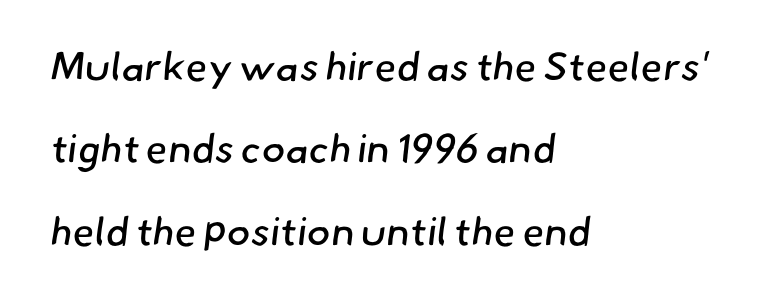
This reads as an unemphasized weight, regular at the heaviest. The vertical gap from one line to the next is large. Typeset ragged right — the left edge is the straight one. The face used here is a sans, in the tradition of grotesques and geometrics. Here the designer chose a conventional face with non-uniform glyph widths.
